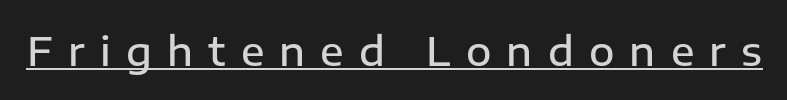
{"serif": "no", "italic": "no", "bold": "semi", "weight": "semibold", "width": "normal", "stroke_contrast": "low", "x_height": "medium", "monospaced": "no", "underline": "yes", "letter_spacing": "wide", "letter_spacing_em": 0.39, "glyph_px": 39}
